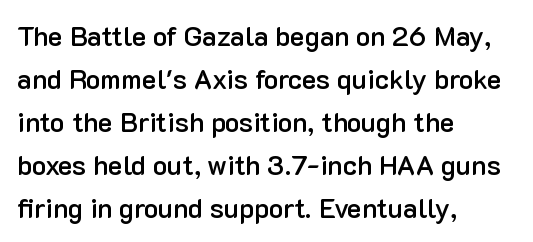
The image shows 27 px text type, upright; set left-aligned, normal line spacing (1.59x), normal letter spacing, not underlined.
